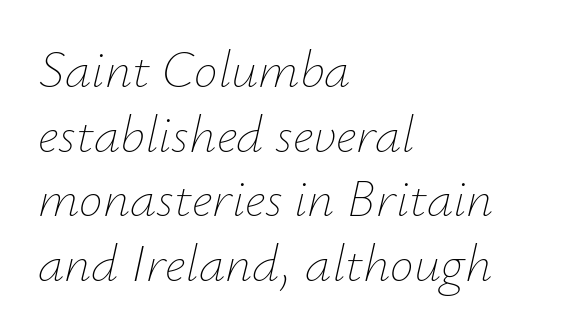
Q: Is the text bold? A: No.
Q: Is the text italic (slanted)? A: Yes, it leans right by about 12 degrees.
Q: Is the text underlined? A: No.
Q: How is the paragraph aligned? A: Left-aligned.
Q: Is the spacing between letters normal or unusually wide? A: Normal.
Q: Width (condensed, normal, or wide)? A: Normal.
Q: Stroke contrast? A: Low.
Q: x-height? A: Small.
Q: Monospaced? A: No.
